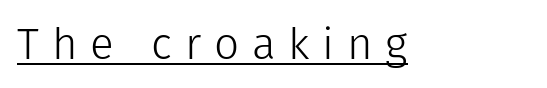
Q: Is the text bold? A: No.
Q: Is the text italic (slanted)? A: No, it is upright.
Q: Is the typeface a serif or a sans-serif typeface? A: Sans-serif.
Q: Is the text underlined? A: Yes.
Q: Is the spacing between letters normal or unusually wide? A: Unusually wide.
Q: Width (condensed, normal, or wide)? A: Normal.
Q: Stroke contrast? A: Low.
Q: x-height? A: Medium.
Q: Monospaced? A: No.
